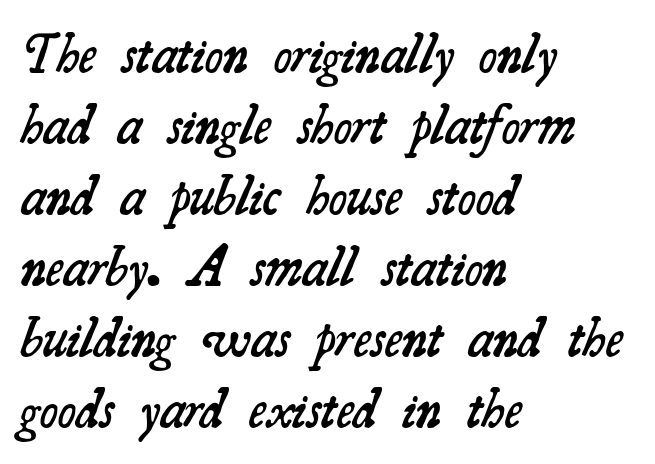
The image shows 55 px semibold serif type; set left-aligned, normal line spacing (1.29x), normal letter spacing, not underlined; medium stroke contrast and a small x-height.
